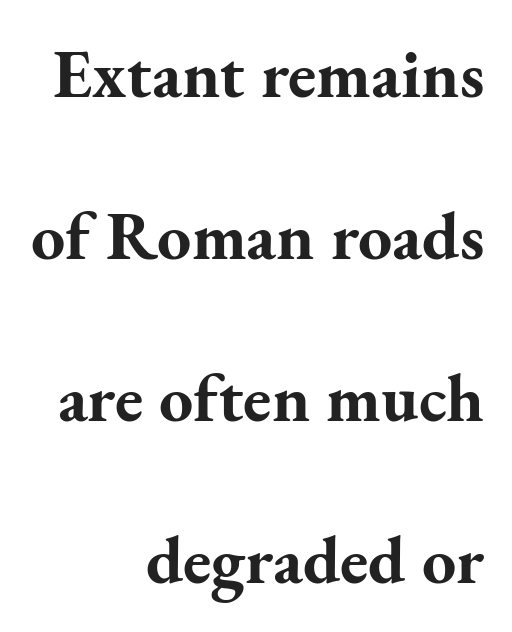
Q: Is the text bold? A: Yes.
Q: Is the text italic (slanted)? A: No, it is upright.
Q: Is the typeface a serif or a sans-serif typeface? A: Serif.
Q: Is the text underlined? A: No.
Q: How is the paragraph aligned? A: Right-aligned.
Q: Is the spacing between letters normal or unusually wide? A: Normal.
Q: Is the spacing between lines tight, normal or loose? A: Loose.
Q: Width (condensed, normal, or wide)? A: Normal.
Q: Stroke contrast? A: Medium.
Q: x-height? A: Small.
Q: Monospaced? A: No.
